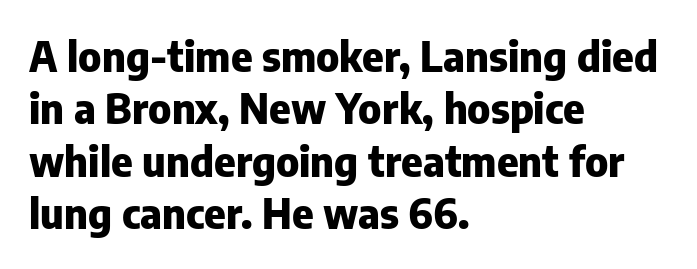
Q: Is the text bold? A: Yes.
Q: Is the text italic (slanted)? A: No, it is upright.
Q: Is the typeface a serif or a sans-serif typeface? A: Sans-serif.
Q: Is the text underlined? A: No.
Q: How is the paragraph aligned? A: Left-aligned.
Q: Is the spacing between letters normal or unusually wide? A: Normal.
Q: Is the spacing between lines tight, normal or loose? A: Normal.
Q: Width (condensed, normal, or wide)? A: Normal.
Q: Stroke contrast? A: Low.
Q: x-height? A: Medium.
Q: Monospaced? A: No.
